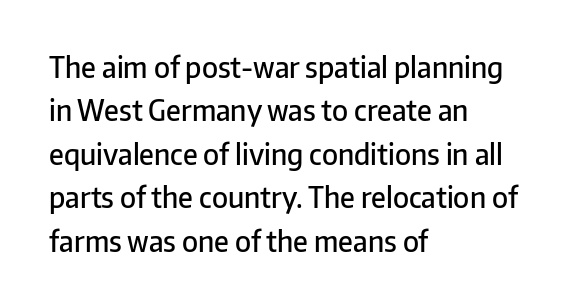
{"serif": "no", "italic": "no", "bold": "semi", "weight": "semibold", "width": "normal", "stroke_contrast": "low", "x_height": "medium", "monospaced": "no", "underline": "no", "align": "left", "line_spacing": "normal", "line_spacing_ratio": 1.55, "letter_spacing": "normal", "letter_spacing_em": 0.0, "glyph_px": 28}
